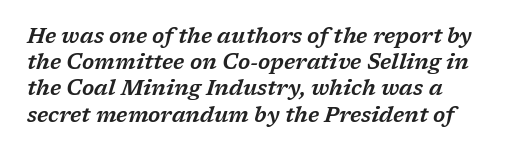
{"italic": "yes", "lean": "right", "slant_degrees": 17, "underline": "no", "line_spacing": "normal", "line_spacing_ratio": 1.25, "letter_spacing": "normal", "letter_spacing_em": 0.0, "glyph_px": 21}
